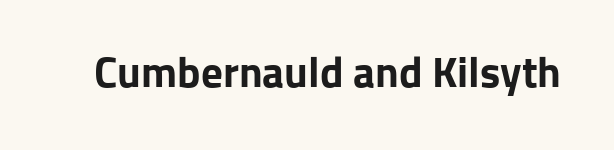
Q: Is the text bold? A: Yes.
Q: Is the text italic (slanted)? A: No, it is upright.
Q: Is the typeface a serif or a sans-serif typeface? A: Sans-serif.
Q: Is the text underlined? A: No.
Q: Is the spacing between letters normal or unusually wide? A: Normal.
Q: Width (condensed, normal, or wide)? A: Normal.
Q: Stroke contrast? A: Low.
Q: x-height? A: Medium.
Q: Monospaced? A: No.
